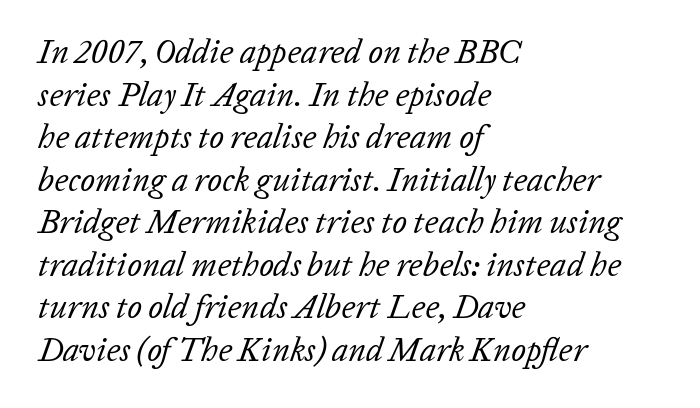
Compared with ordinary roman type, these characters are visibly tilted. Left-aligned paragraph, ragged on the right. Heaviness? Minimal to ordinary, like unemphasized prose. Character widths vary here, with narrow letters taking less room than wide ones. Rows of type keep a routine distance in the vertical direction. The rendering keeps characters at their native spacing.
